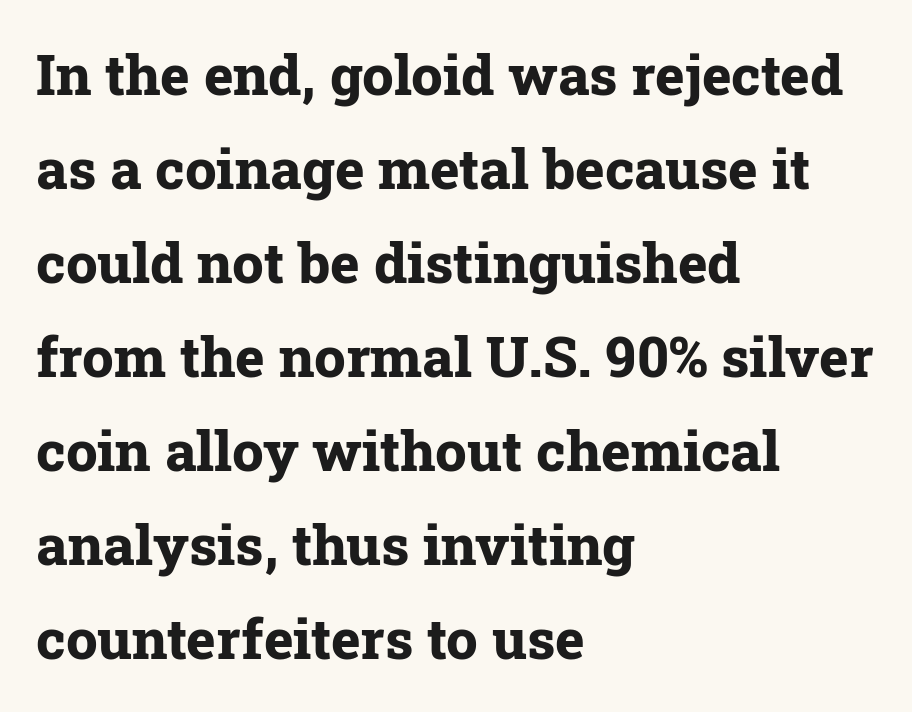
Q: Is the text bold? A: Yes.
Q: Is the text italic (slanted)? A: No, it is upright.
Q: Is the typeface a serif or a sans-serif typeface? A: Serif.
Q: Is the text underlined? A: No.
Q: How is the paragraph aligned? A: Left-aligned.
Q: Is the spacing between letters normal or unusually wide? A: Normal.
Q: Is the spacing between lines tight, normal or loose? A: Normal.
Q: Width (condensed, normal, or wide)? A: Normal.
Q: Stroke contrast? A: Low.
Q: x-height? A: Medium.
Q: Monospaced? A: No.
